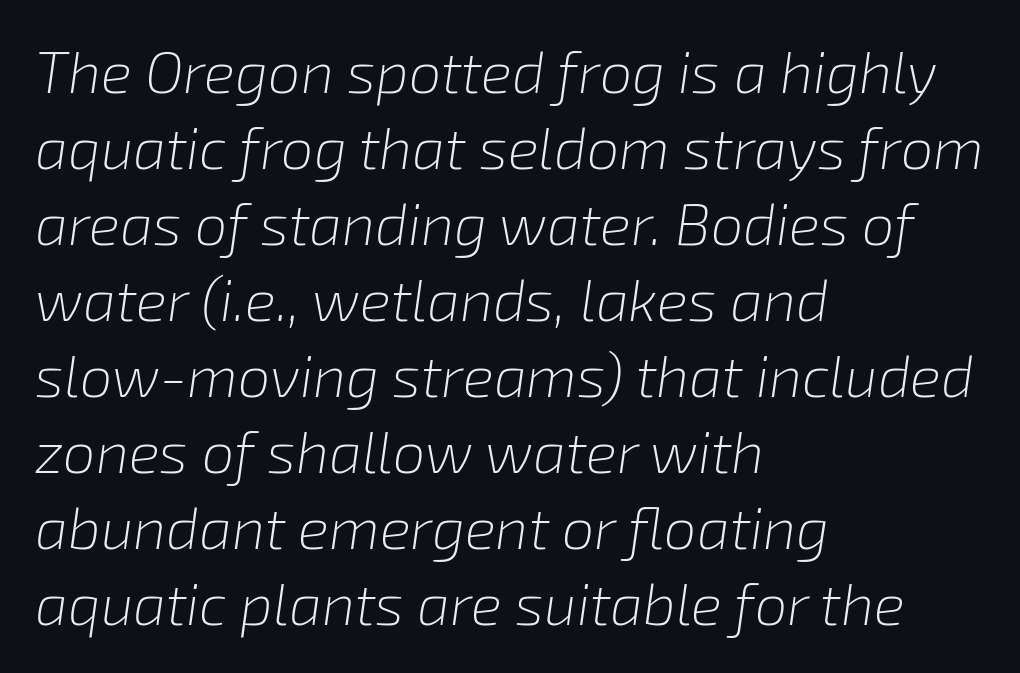
Q: Is the text bold? A: No.
Q: Is the text italic (slanted)? A: Yes, it leans right by about 8 degrees.
Q: Is the text underlined? A: No.
Q: How is the paragraph aligned? A: Left-aligned.
Q: Is the spacing between letters normal or unusually wide? A: Normal.
Q: Is the spacing between lines tight, normal or loose? A: Normal.
Q: Width (condensed, normal, or wide)? A: Normal.
Q: Stroke contrast? A: Low.
Q: x-height? A: Medium.
Q: Monospaced? A: No.
